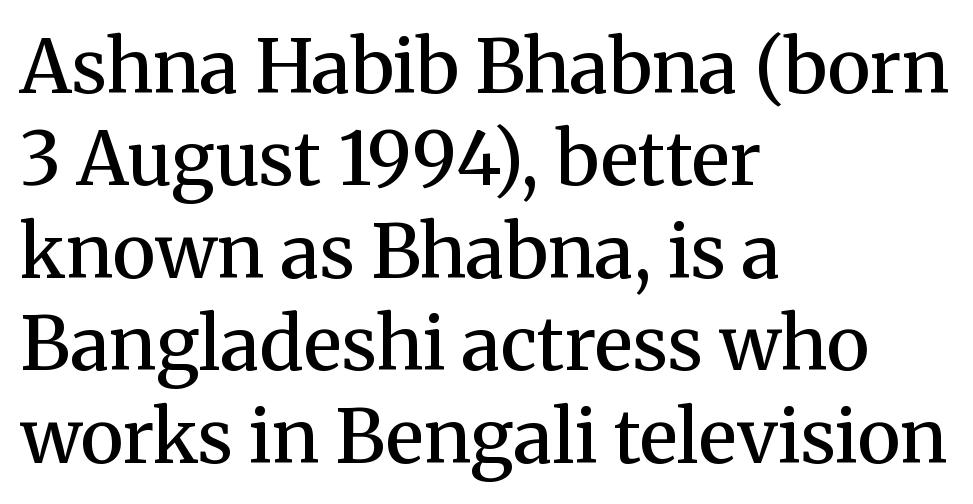
Q: Is the text bold? A: Semi-bold.
Q: Is the text italic (slanted)? A: No, it is upright.
Q: Is the typeface a serif or a sans-serif typeface? A: Serif.
Q: Is the text underlined? A: No.
Q: How is the paragraph aligned? A: Left-aligned.
Q: Is the spacing between letters normal or unusually wide? A: Normal.
Q: Is the spacing between lines tight, normal or loose? A: Normal.
Q: Width (condensed, normal, or wide)? A: Normal.
Q: Stroke contrast? A: Medium.
Q: x-height? A: Medium.
Q: Monospaced? A: No.
